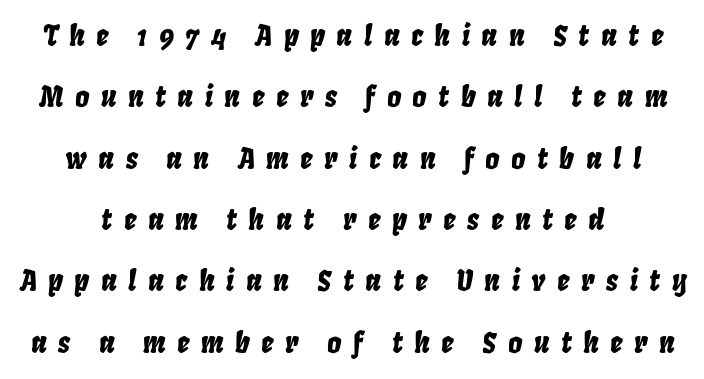
The image shows 28 px condensed type, italic (leaning right); set centered, loose line spacing (2.19x), unusually wide letter spacing (+0.41 em), not underlined; low stroke contrast and a large x-height.
